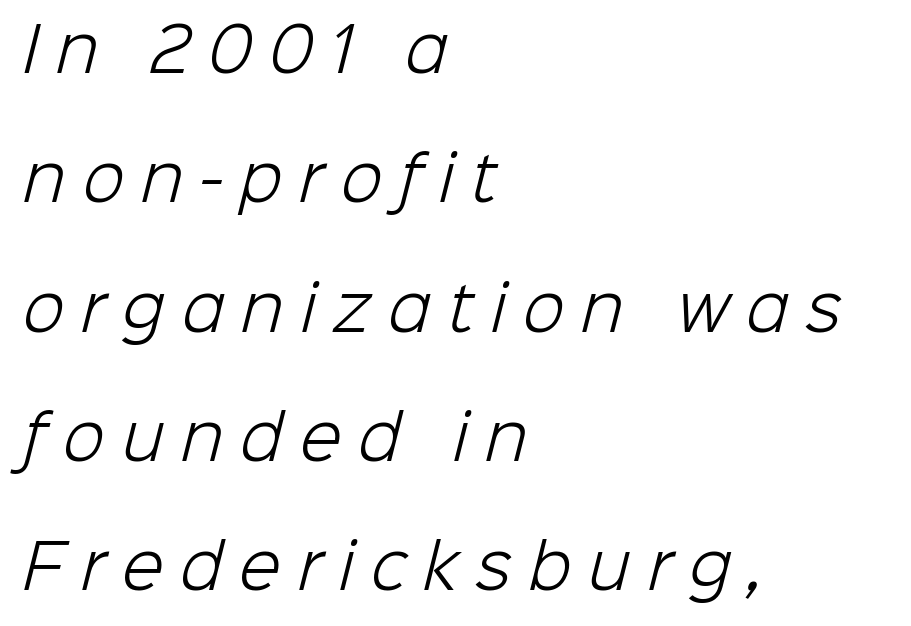
Heaviness? Minimal to ordinary, like unemphasized prose. Descenders are the only things crossing below the line. A student would call this left alignment; a typographer would say flush left, rag right. What stands out about the letter spacing? Its width — letters are far apart.
